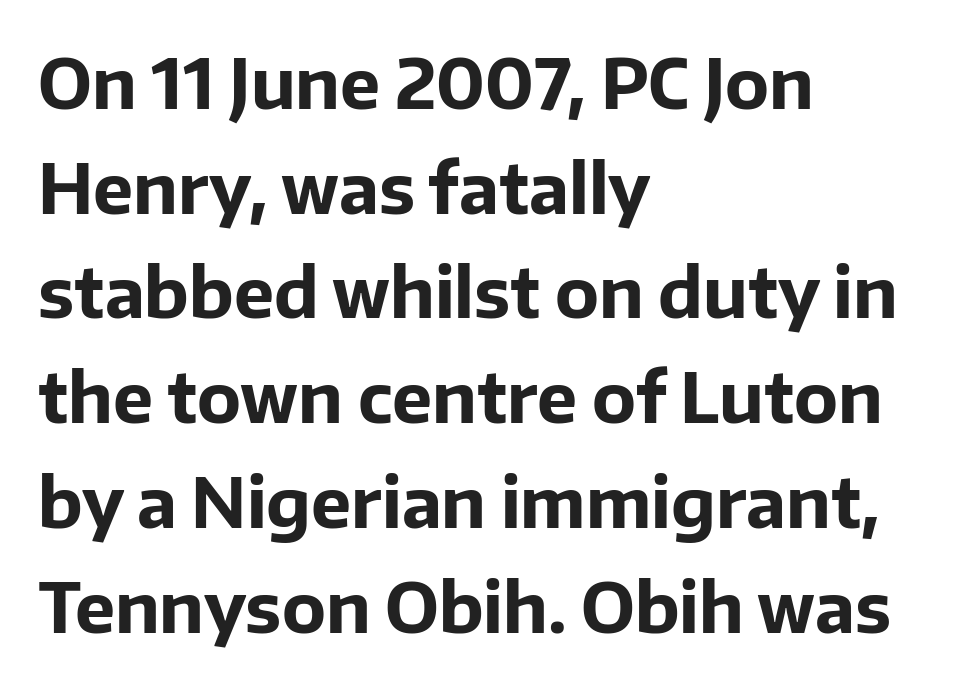
Each row of text sits above clean, open space. The type sits square on the baseline with zero lean. How would I describe the line gaps? Plain and ordinary. The letters advance in unequal steps, a hallmark of proportional type.
